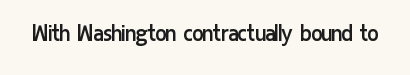
{"italic": "no", "bold": "no", "underline": "no", "letter_spacing": "normal", "letter_spacing_em": 0.0, "glyph_px": 26}
